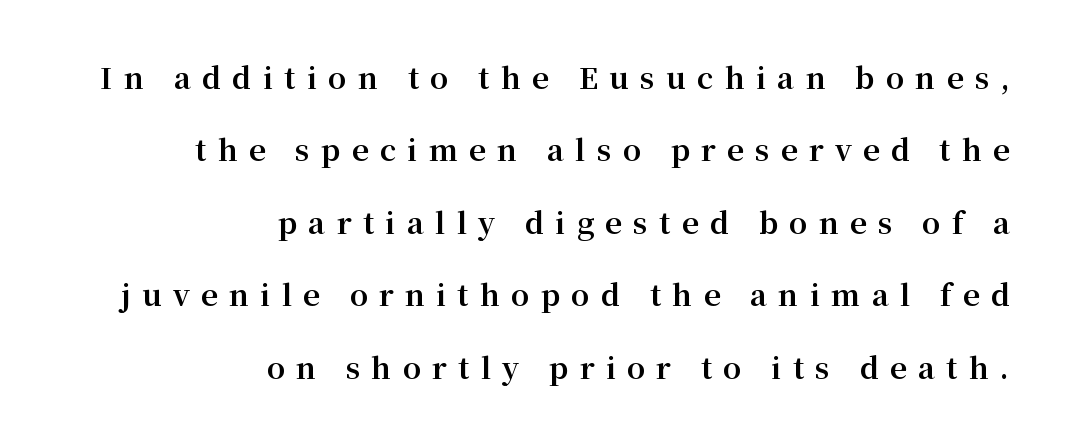
Letterform terminals end in serifs throughout the passage. The face used here is proportionally spaced, like ordinary book or web type. Students, this is bold: see how much ink each stroke carries. Is the letter spacing exaggerated? Yes — the characters are pushed far apart.
